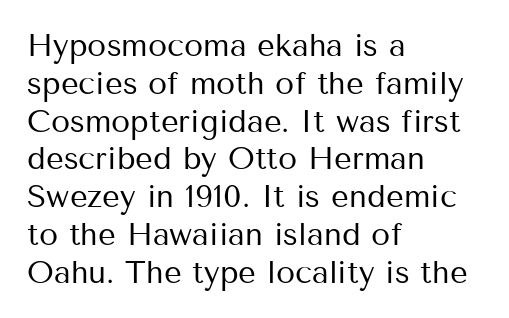
{"serif": "no", "italic": "no", "bold": "no", "weight": "regular", "width": "normal", "stroke_contrast": "medium", "x_height": "medium", "monospaced": "no", "underline": "no", "align": "left", "line_spacing_ratio": 1.22, "letter_spacing": "normal", "letter_spacing_em": 0.0, "glyph_px": 31}
